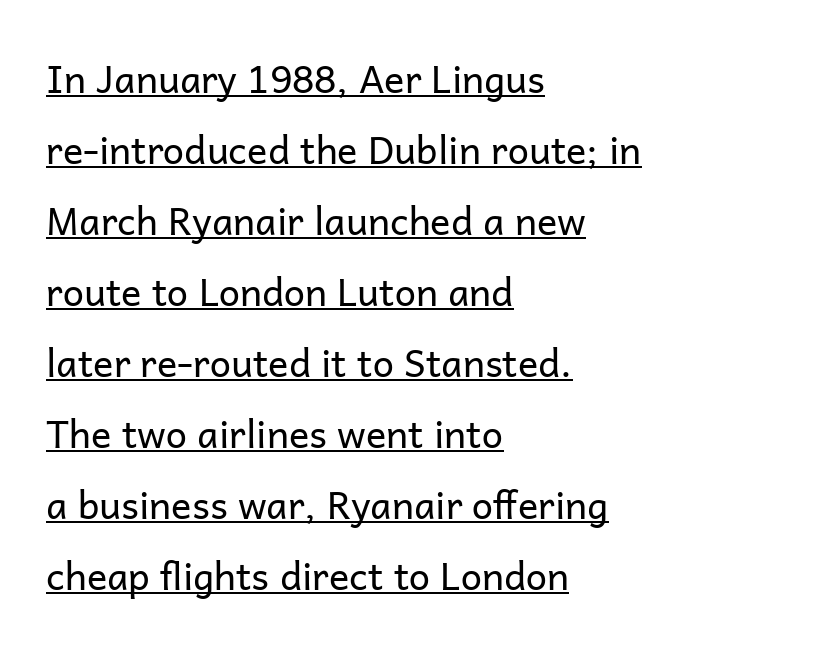
Students, note that the glyphs here touch the page at normal intervals. The paragraph shown leans on its left margin. The typesetter has applied underlining to the passage shown. Weight: in the light-to-regular range. A sans-serif font was chosen for this passage.
